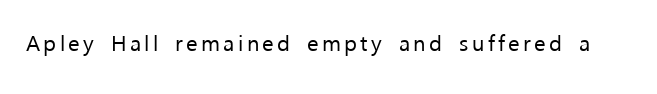
The image shows 22 px text type, upright; set not underlined.
